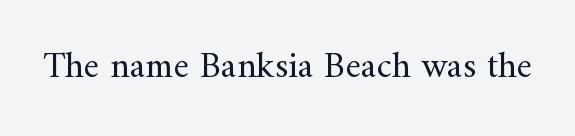
What kind of face is this? One with serifs. Posture: upright roman. Is the stroke heavy? The answer is a plain regular-or-lighter. Tracking here is standard; glyphs follow each other at the usual distance. This sample has the flowing, uneven cadence of proportional lettering. The zone under the glyphs is completely vacant.
